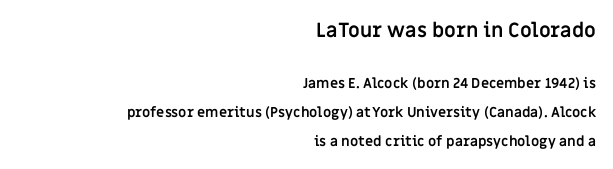
Caption: upper text group enlarged, lower text group reduced. The area under the type is left untouched. The typography opts for an upright posture over an oblique one. Right-aligned paragraph, ragged on the left. Does the leading feel generous? Absolutely, it's lavish.
